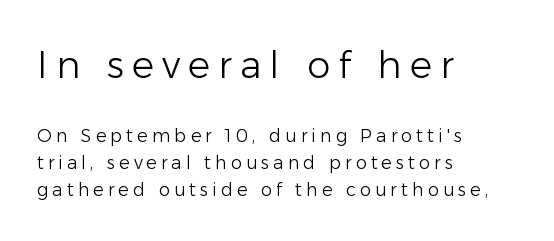
Q: Is the text bold? A: No.
Q: Is the text italic (slanted)? A: No, it is upright.
Q: Is the typeface a serif or a sans-serif typeface? A: Sans-serif.
Q: Is the text underlined? A: No.
Q: How is the paragraph aligned? A: Left-aligned.
Q: Is the spacing between letters normal or unusually wide? A: Unusually wide.
Q: Is the spacing between lines tight, normal or loose? A: Normal.
Q: Which block of text is set in a larger size, the first (top) or the second (bottom)? A: The first (top) one.
Q: Width (condensed, normal, or wide)? A: Normal.
Q: Stroke contrast? A: Low.
Q: x-height? A: Medium.
Q: Monospaced? A: No.
